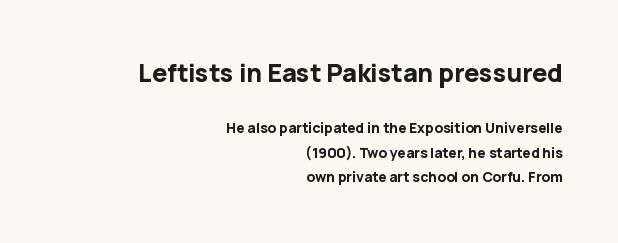
The passage shown has conventional tracking throughout. Leftover space on each line is placed entirely before the opening word. Which chunk is bigger? The first one — the top block dwarfs the bottom. Posture: straight, roman, zero tilt.
